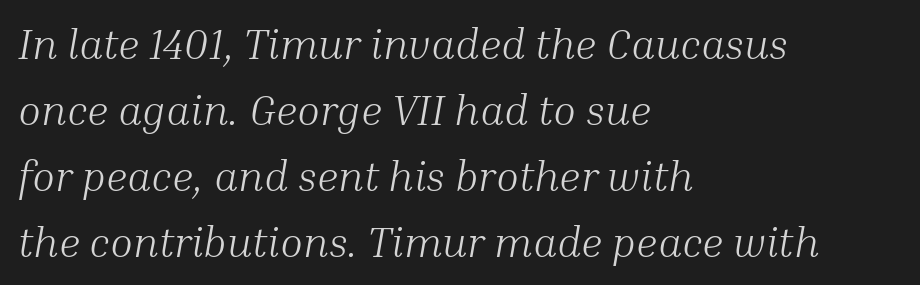
Q: Is the text bold? A: No.
Q: Is the text italic (slanted)? A: Yes, it leans right by about 10 degrees.
Q: Is the typeface a serif or a sans-serif typeface? A: Serif.
Q: Is the text underlined? A: No.
Q: How is the paragraph aligned? A: Left-aligned.
Q: Is the spacing between letters normal or unusually wide? A: Normal.
Q: Is the spacing between lines tight, normal or loose? A: Normal.
Q: Width (condensed, normal, or wide)? A: Normal.
Q: Stroke contrast? A: Medium.
Q: x-height? A: Medium.
Q: Monospaced? A: No.
